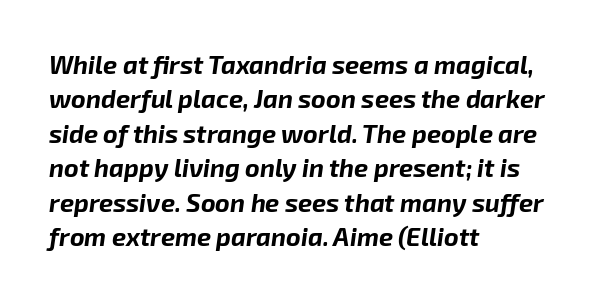
{"italic": "yes", "lean": "right", "slant_degrees": 8, "bold": "yes", "underline": "no", "align": "left", "line_spacing": "normal", "line_spacing_ratio": 1.38, "letter_spacing": "normal", "letter_spacing_em": 0.0, "glyph_px": 25}
